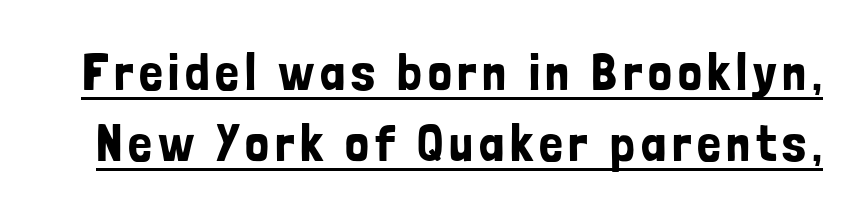
Q: Is the text italic (slanted)? A: No, it is upright.
Q: Is the typeface a serif or a sans-serif typeface? A: Sans-serif.
Q: Is the text underlined? A: Yes.
Q: Is the spacing between lines tight, normal or loose? A: Normal.
Q: Width (condensed, normal, or wide)? A: Condensed.
Q: Stroke contrast? A: Low.
Q: x-height? A: Medium.
Q: Monospaced? A: No.
